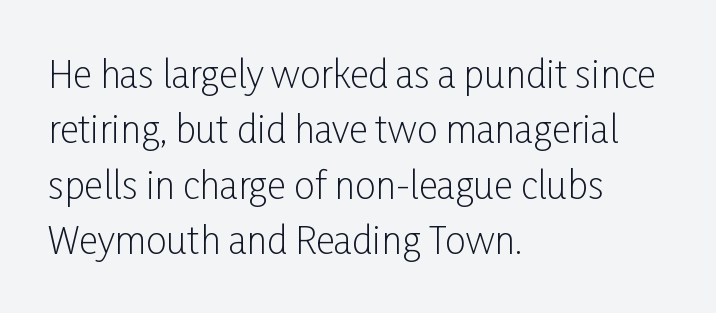
Q: Is the text bold? A: No.
Q: Is the text italic (slanted)? A: No, it is upright.
Q: Is the typeface a serif or a sans-serif typeface? A: Sans-serif.
Q: Is the text underlined? A: No.
Q: How is the paragraph aligned? A: Left-aligned.
Q: Is the spacing between letters normal or unusually wide? A: Normal.
Q: Is the spacing between lines tight, normal or loose? A: Normal.
Q: Width (condensed, normal, or wide)? A: Condensed.
Q: Stroke contrast? A: Low.
Q: x-height? A: Medium.
Q: Monospaced? A: No.
